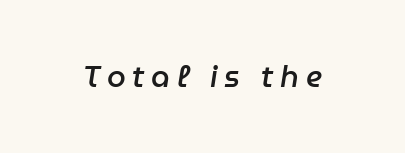
The image shows 30 px semibold type, italic (leaning right); set unusually wide letter spacing (+0.22 em), not underlined; low stroke contrast and a medium x-height.
